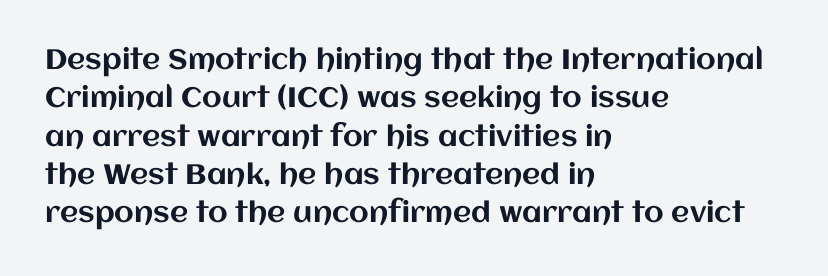
The compositor pushed each line to the left boundary. Glyph-to-glyph distance matches everyday printed text. Is this a fixed-width face? No — the glyphs have proportional, varying widths. Letters rest on an invisible, unmarked baseline. Notice how descenders clear the ascenders below comfortably — that's standard leading.
